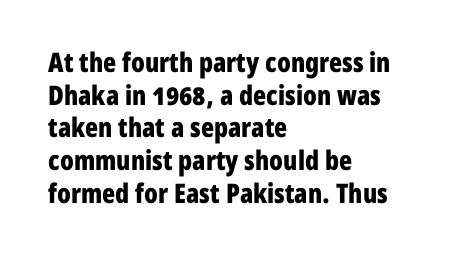
{"italic": "no", "bold": "yes", "underline": "no", "align": "left", "line_spacing_ratio": 1.21, "letter_spacing": "normal", "letter_spacing_em": 0.0, "glyph_px": 27}
